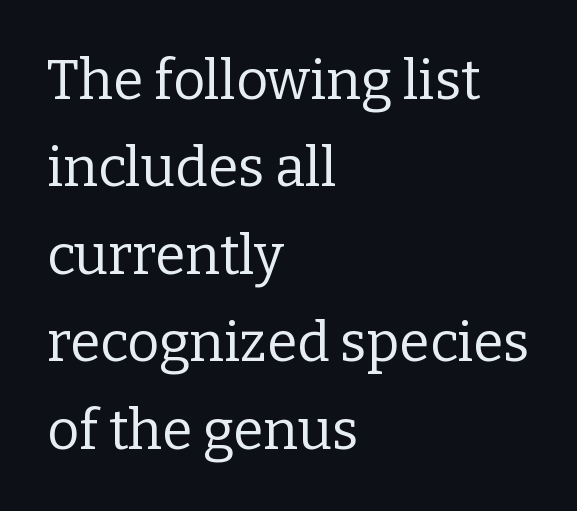
The image shows 55 px regular-weight serif type, upright; set left-aligned, normal line spacing (1.59x), normal letter spacing, not underlined; low stroke contrast and a medium x-height.
